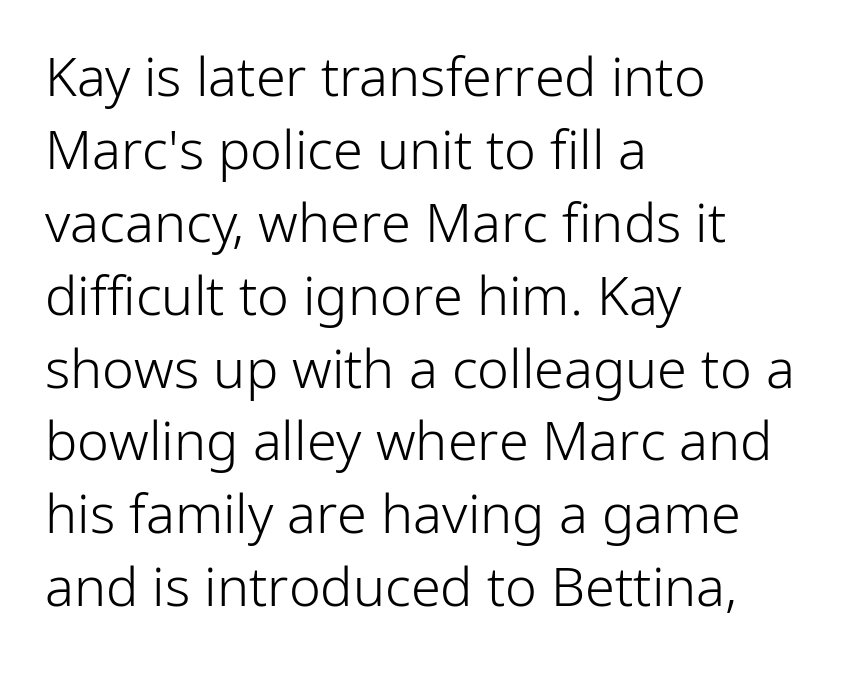
Q: Is the text bold? A: No.
Q: Is the text italic (slanted)? A: No, it is upright.
Q: Is the typeface a serif or a sans-serif typeface? A: Sans-serif.
Q: Is the text underlined? A: No.
Q: How is the paragraph aligned? A: Left-aligned.
Q: Is the spacing between letters normal or unusually wide? A: Normal.
Q: Is the spacing between lines tight, normal or loose? A: Normal.
Q: Width (condensed, normal, or wide)? A: Normal.
Q: Stroke contrast? A: Low.
Q: x-height? A: Medium.
Q: Monospaced? A: No.
